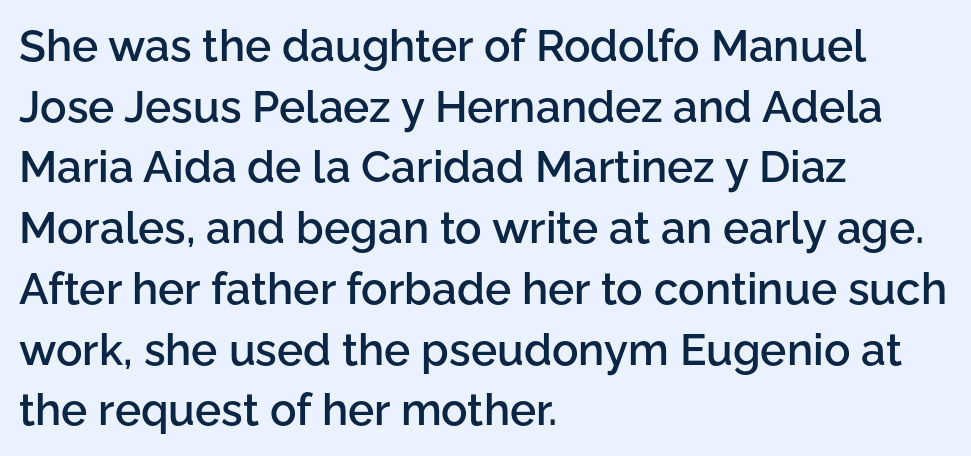
{"serif": "no", "italic": "no", "bold": "semi", "weight": "semibold", "width": "normal", "stroke_contrast": "low", "x_height": "medium", "monospaced": "no", "underline": "no", "align": "left", "line_spacing": "normal", "line_spacing_ratio": 1.38, "letter_spacing": "normal", "letter_spacing_em": 0.0, "glyph_px": 44}
